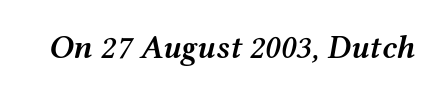
{"italic": "yes", "lean": "right", "slant_degrees": 12, "bold": "semi", "weight": "semibold", "width": "wide", "stroke_contrast": "medium", "x_height": "medium", "monospaced": "no", "underline": "no", "letter_spacing": "normal", "letter_spacing_em": 0.0, "glyph_px": 33}
